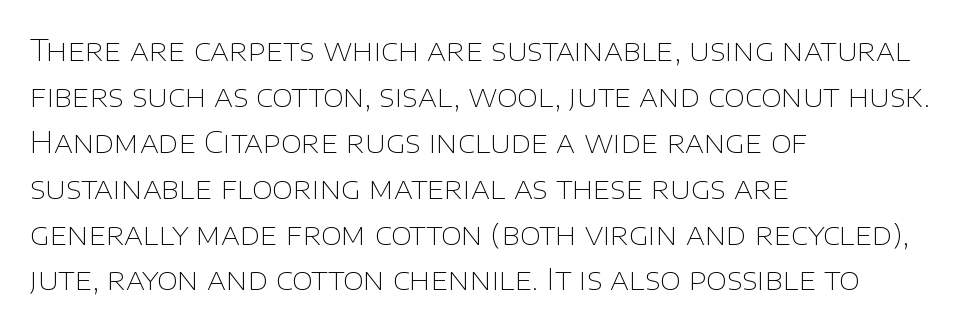
Typeset ragged right — the left edge is the straight one. The passage shown is typed in a proportional face where columns would drift. Unlike a traditional serif, this face leaves its strokes unadorned. This sample keeps an unexceptional amount of space between lines. This is roman type, the default non-slanted kind.
